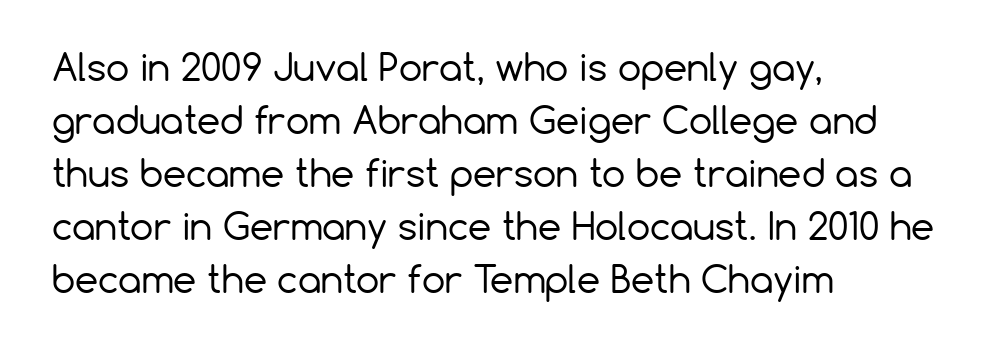
Regular leading. Stroke thickness stays within the range of a standard reading face or lighter. The passage is arranged the way most books set body copy — flush left. The rendering uses natural spacing where letterforms have individual widths. The face used here is a sans, in the tradition of grotesques and geometrics.
